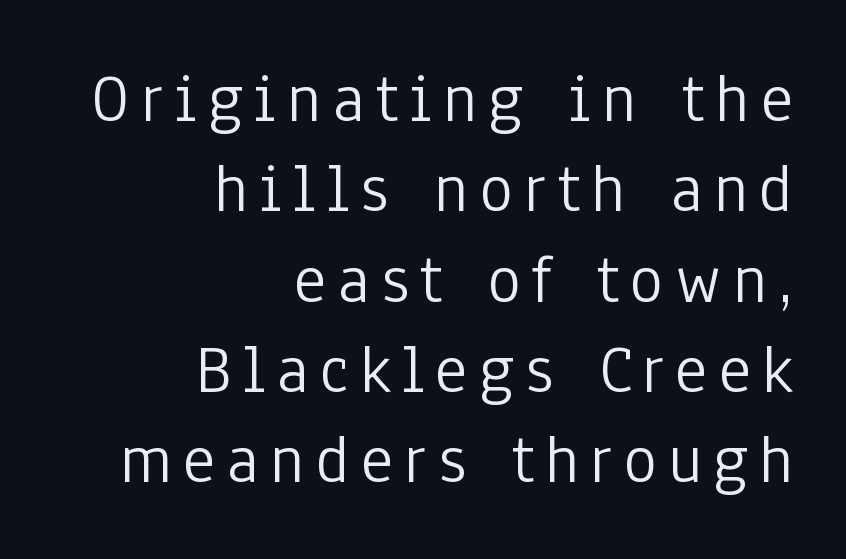
The image shows 70 px light, condensed sans-serif type, upright; set right-aligned, normal line spacing (1.29x), not underlined; low stroke contrast and a medium x-height.
